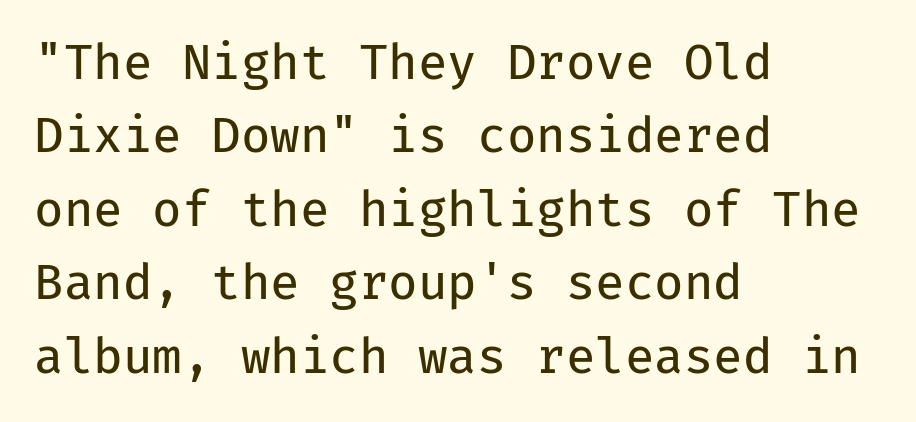
Q: Is the text bold? A: No.
Q: Is the text italic (slanted)? A: No, it is upright.
Q: Is the typeface a serif or a sans-serif typeface? A: Sans-serif.
Q: Is the text underlined? A: No.
Q: How is the paragraph aligned? A: Left-aligned.
Q: Is the spacing between letters normal or unusually wide? A: Normal.
Q: Is the spacing between lines tight, normal or loose? A: Normal.
Q: Width (condensed, normal, or wide)? A: Normal.
Q: Stroke contrast? A: Low.
Q: x-height? A: Medium.
Q: Monospaced? A: Yes.
